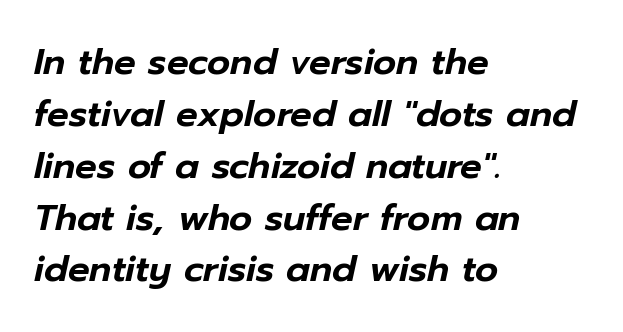
{"italic": "yes", "lean": "right", "slant_degrees": 12, "width": "normal", "stroke_contrast": "low", "x_height": "medium", "monospaced": "no", "underline": "no", "align": "left", "line_spacing": "normal", "line_spacing_ratio": 1.44, "letter_spacing": "normal", "letter_spacing_em": 0.0, "glyph_px": 36}
